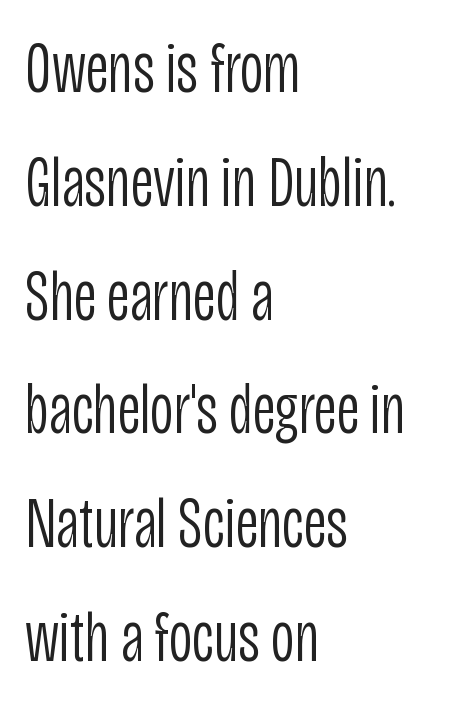
The image shows 72 px light, condensed sans-serif type, upright; set left-aligned, normal line spacing (1.58x), normal letter spacing, not underlined; low stroke contrast and a large x-height.
